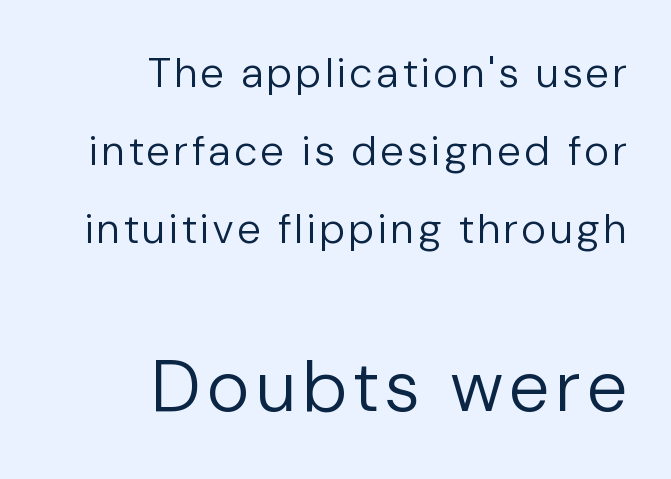
{"serif": "no", "italic": "no", "bold": "no", "weight": "regular", "width": "normal", "stroke_contrast": "low", "x_height": "medium", "monospaced": "no", "underline": "no", "align": "right", "line_spacing_ratio": 1.86, "larger_block": "second", "size_ratio": 1.74, "glyph_px": 73}
